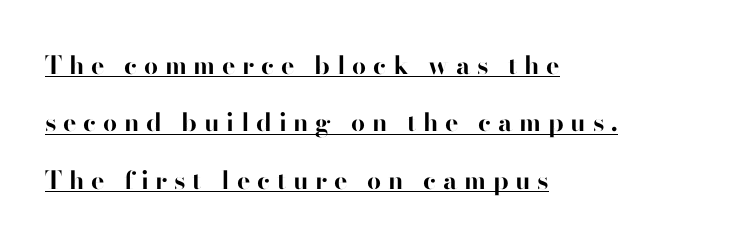
Is there much room between lines? Yes — plenty of vertical air separates them. The letterforms stand isolated, each surrounded by extra space. Honestly, the underline is the first thing you notice here. Posture: vertical.
